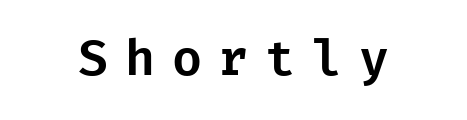
The font's upright variant was chosen for this text. Does the type have serifs? No, each stem ends abruptly. Nobody drew a line under any word here. The type is letterspaced generously, with wide tracking.
